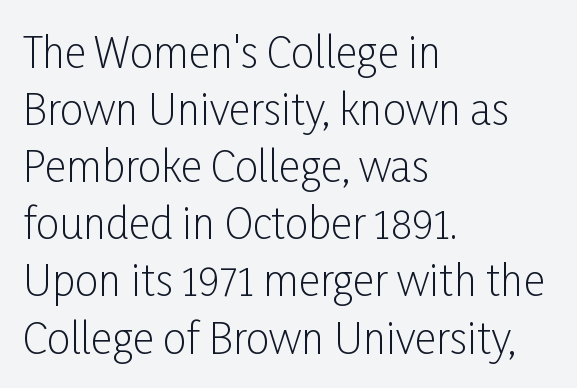
{"serif": "no", "italic": "no", "bold": "no", "weight": "light", "width": "condensed", "stroke_contrast": "low", "x_height": "medium", "monospaced": "no", "underline": "no", "align": "left", "line_spacing": "normal", "line_spacing_ratio": 1.36, "letter_spacing": "normal", "letter_spacing_em": 0.0, "glyph_px": 42}
